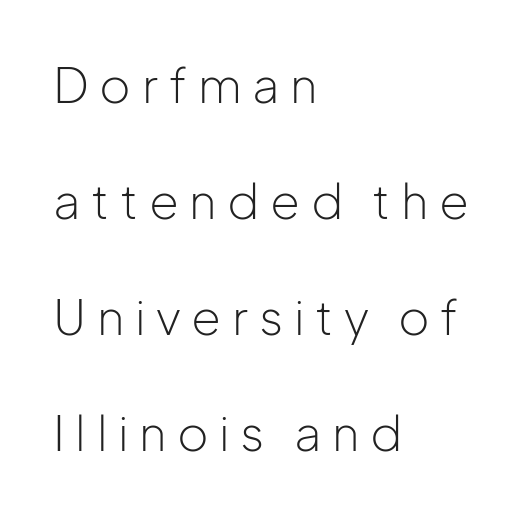
The axis of the letterforms is exactly vertical. Line spacing here is loose. The zone under the glyphs is completely vacant. This rendering uses left alignment, leaving the right contour irregular.
